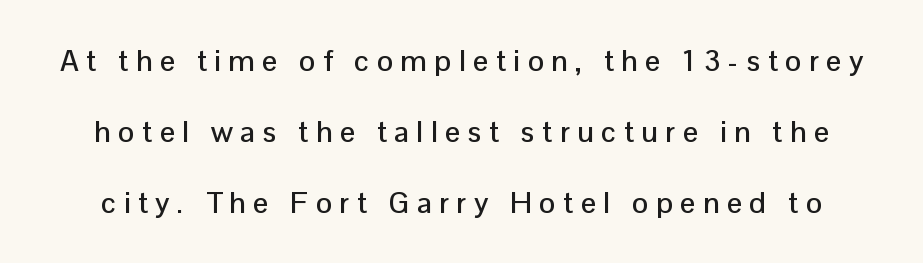
The image shows 30 px sans-serif type, upright; set loose line spacing (2.36x), unusually wide letter spacing (+0.25 em), not underlined; low stroke contrast and a medium x-height.
